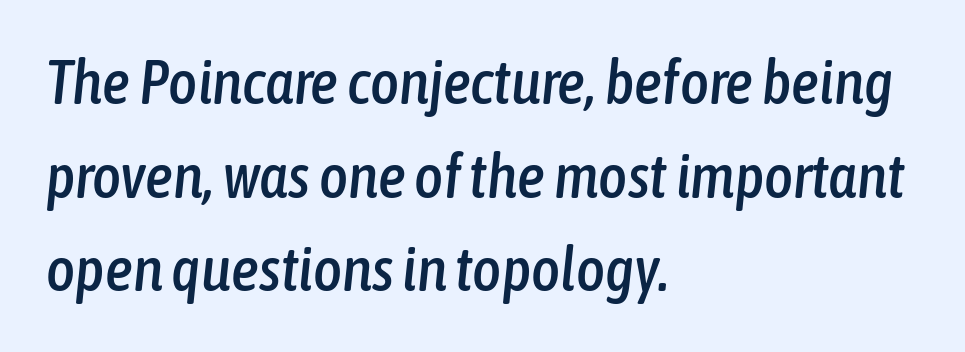
The image shows 62 px condensed type, italic (leaning right); set left-aligned, normal line spacing (1.51x), normal letter spacing, not underlined; low stroke contrast and a medium x-height.
